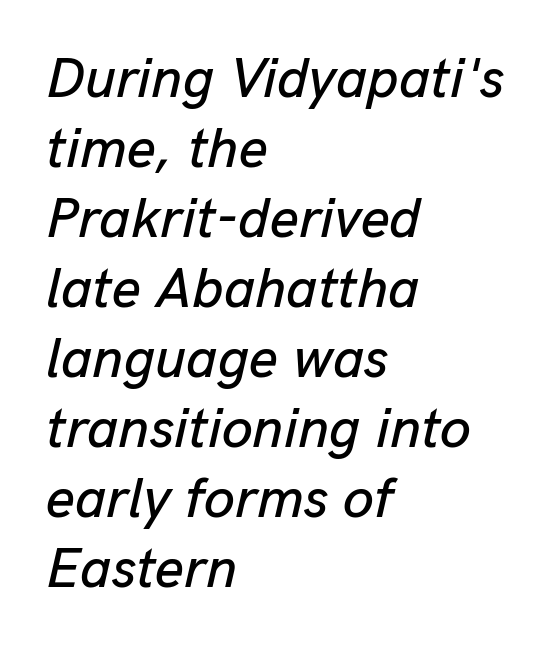
Q: Is the text italic (slanted)? A: Yes, it leans right by about 13 degrees.
Q: Is the text underlined? A: No.
Q: How is the paragraph aligned? A: Left-aligned.
Q: Is the spacing between letters normal or unusually wide? A: Normal.
Q: Is the spacing between lines tight, normal or loose? A: Normal.
Q: Width (condensed, normal, or wide)? A: Normal.
Q: Stroke contrast? A: Low.
Q: x-height? A: Medium.
Q: Monospaced? A: No.
